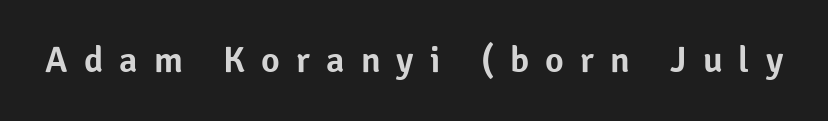
The type family on display is of the sans-serif kind. You could not count columns in this text — the font is proportionally spaced. This rendering features lettering with no underline. There is plenty of visible air inserted between adjacent glyphs. This sample uses an upright cut, with every glyph sitting square on the baseline.
